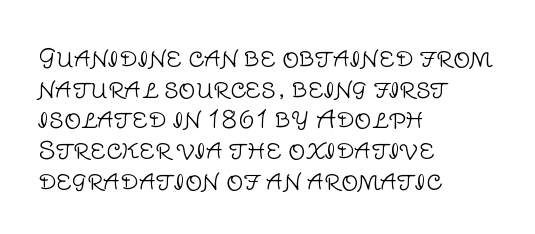
Is the type heavy? It reads as light-to-regular instead. Leftover space on each line is placed entirely after the last word. Characters follow at the spacing the type designer built in. The passage shown stacks its lines at a standard gap.
